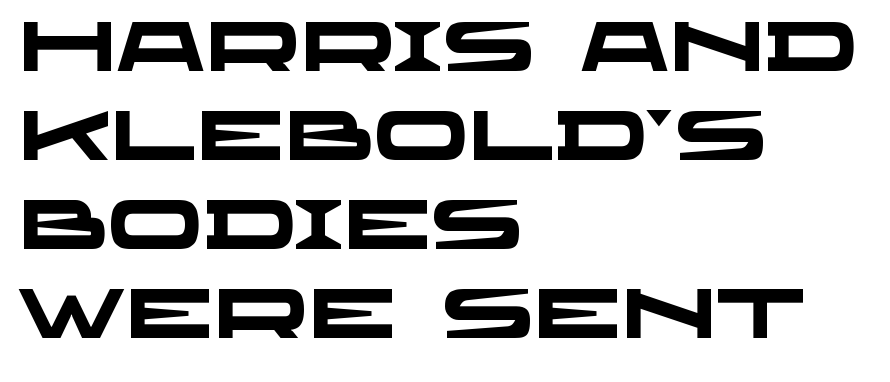
The image shows 70 px heavy, wide sans-serif type; set left-aligned, normal line spacing (1.27x), normal letter spacing, not underlined; low stroke contrast and a large x-height.
